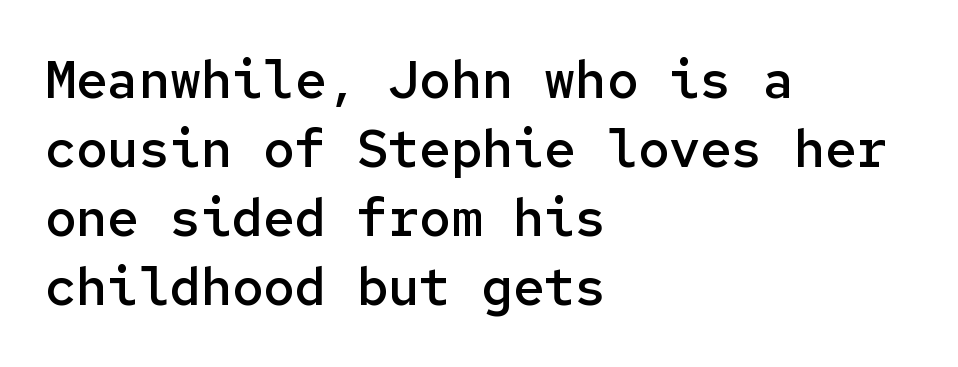
{"serif": "no", "italic": "no", "bold": "semi", "weight": "semibold", "width": "normal", "stroke_contrast": "low", "x_height": "medium", "monospaced": "yes", "underline": "no", "align": "left", "line_spacing": "normal", "line_spacing_ratio": 1.33, "letter_spacing": "normal", "letter_spacing_em": 0.0, "glyph_px": 52}
